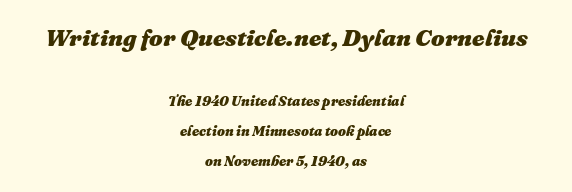
{"italic": "yes", "lean": "right", "slant_degrees": 16, "bold": "yes", "underline": "no", "align": "center", "line_spacing": "loose", "line_spacing_ratio": 2.13, "letter_spacing": "normal", "letter_spacing_em": 0.0, "larger_block": "first", "size_ratio": 1.71, "glyph_px": 24}
